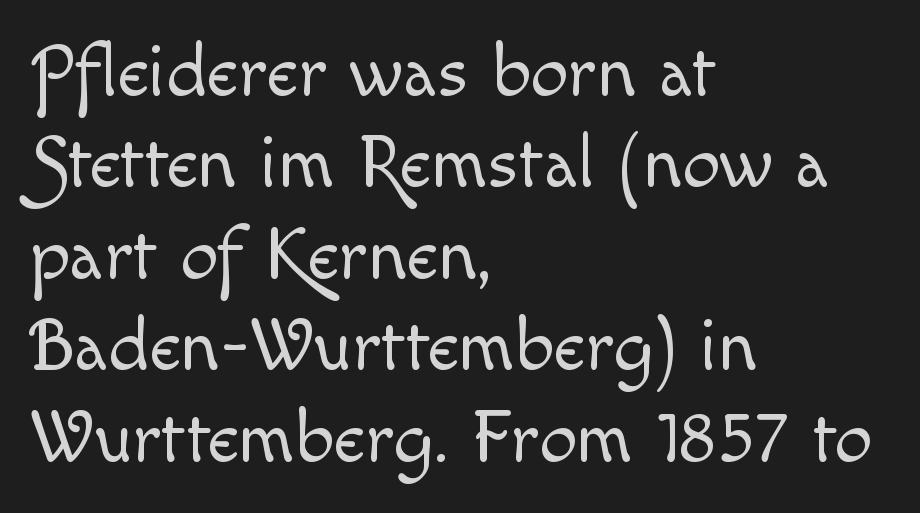
Layout note: lines flush left. Quick note: not italic, upright. Each row of text sits above clean, open space. Spacing between characters is what you'd get straight out of the box.
